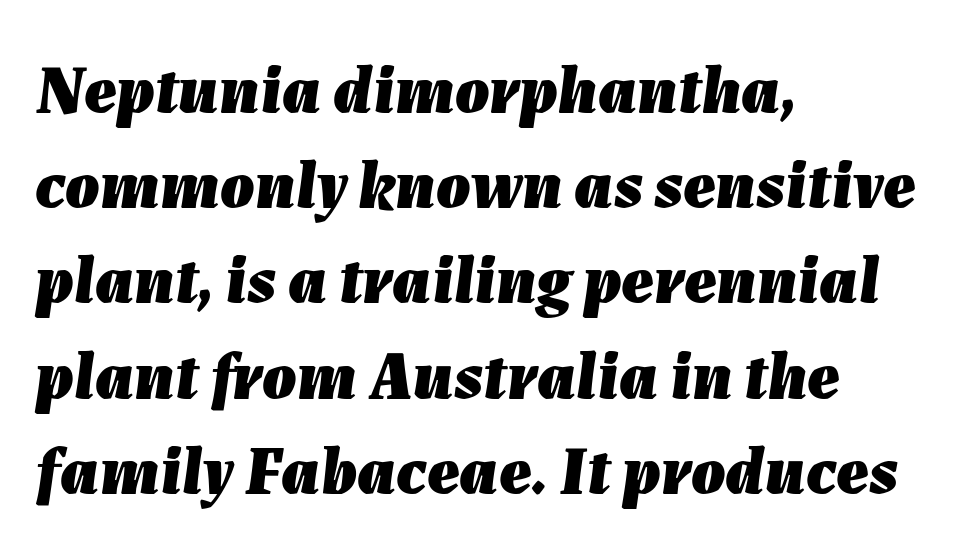
{"italic": "yes", "lean": "right", "slant_degrees": 7, "bold": "yes", "weight": "heavy", "width": "normal", "stroke_contrast": "low", "x_height": "medium", "monospaced": "no", "underline": "no", "align": "left", "line_spacing": "normal", "line_spacing_ratio": 1.4, "letter_spacing": "normal", "letter_spacing_em": 0.0, "glyph_px": 68}
